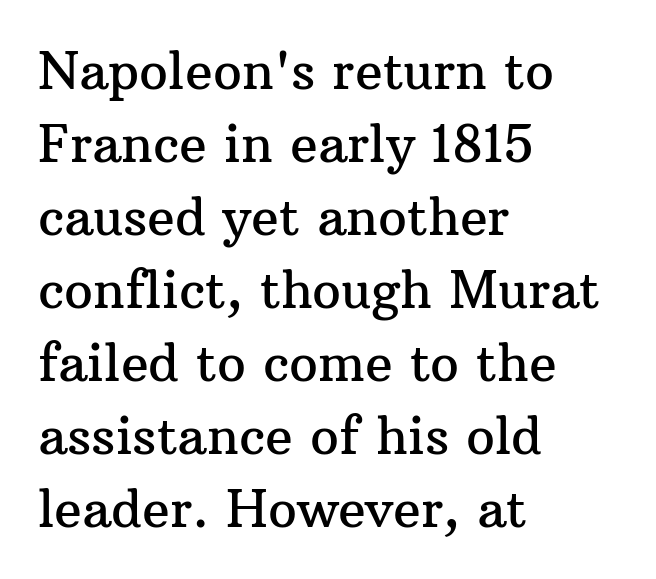
Q: Is the text italic (slanted)? A: No, it is upright.
Q: Is the typeface a serif or a sans-serif typeface? A: Serif.
Q: Is the text underlined? A: No.
Q: How is the paragraph aligned? A: Left-aligned.
Q: Is the spacing between letters normal or unusually wide? A: Normal.
Q: Is the spacing between lines tight, normal or loose? A: Normal.
Q: Width (condensed, normal, or wide)? A: Normal.
Q: Stroke contrast? A: Medium.
Q: x-height? A: Medium.
Q: Monospaced? A: No.
